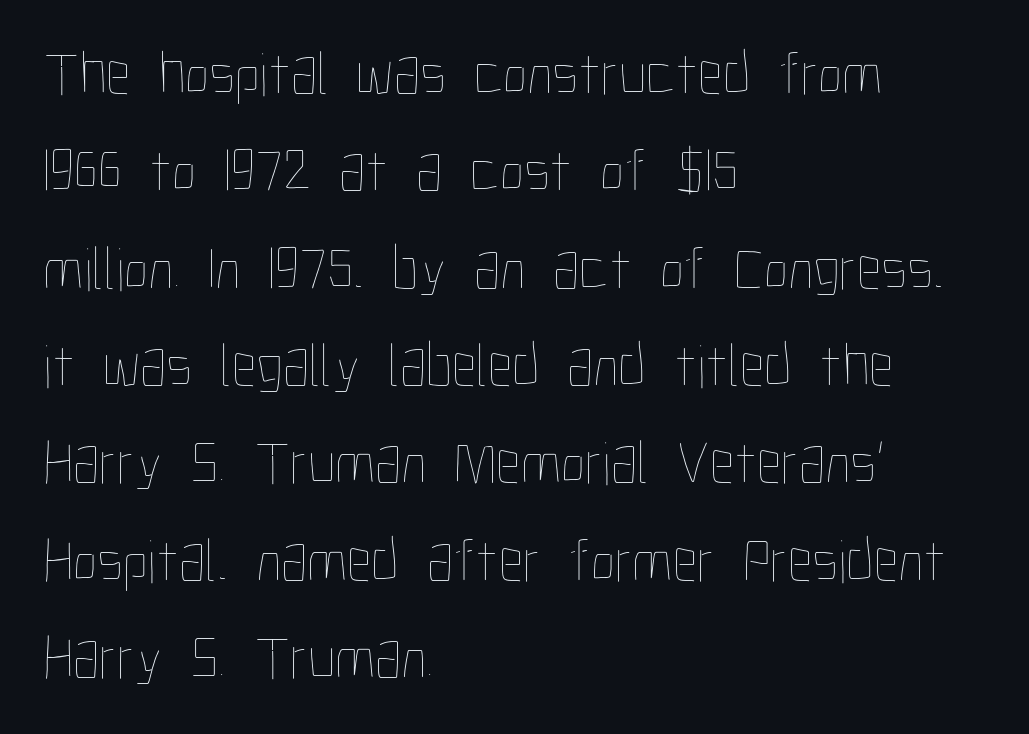
Q: Is the text bold? A: No.
Q: Is the text italic (slanted)? A: No, it is upright.
Q: Is the text underlined? A: No.
Q: How is the paragraph aligned? A: Left-aligned.
Q: Is the spacing between letters normal or unusually wide? A: Normal.
Q: Is the spacing between lines tight, normal or loose? A: Normal.
Q: Width (condensed, normal, or wide)? A: Condensed.
Q: Stroke contrast? A: Low.
Q: x-height? A: Medium.
Q: Monospaced? A: No.
